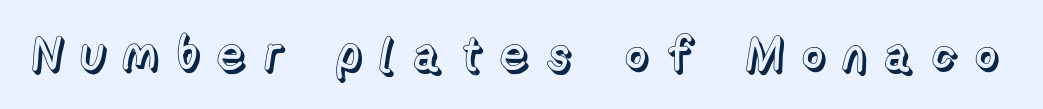
The image shows 48 px text type; set unusually wide letter spacing (+0.33 em), not underlined; a medium x-height.
